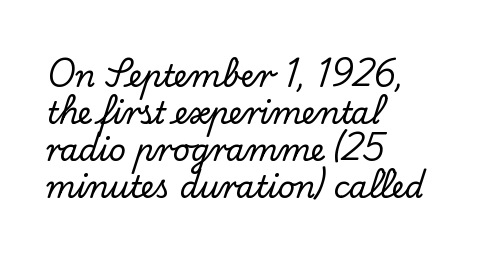
Here the designer chose a conventional face with non-uniform glyph widths. The typeface chosen for these lines features serifs. Glance below the letters and you will spot only blank space. Compared with a centered layout, this one pins lines to the left instead.
